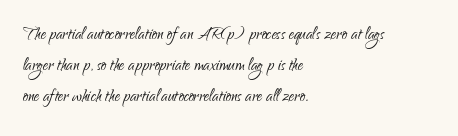
Q: Is the text bold? A: No.
Q: Is the text italic (slanted)? A: Yes.
Q: Is the text underlined? A: No.
Q: How is the paragraph aligned? A: Left-aligned.
Q: Is the spacing between letters normal or unusually wide? A: Normal.
Q: Is the spacing between lines tight, normal or loose? A: Normal.
